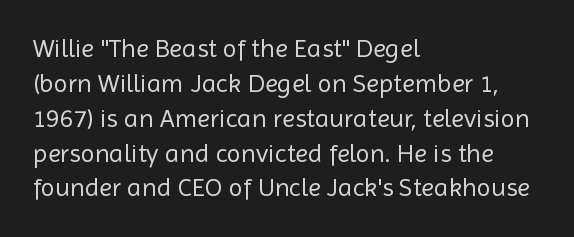
The strip under each line holds only bare page. Short note: letters normally spaced. The axis of the letterforms is exactly vertical. Line spacing here is normal. The rendering anchors every line to the left-hand side.
